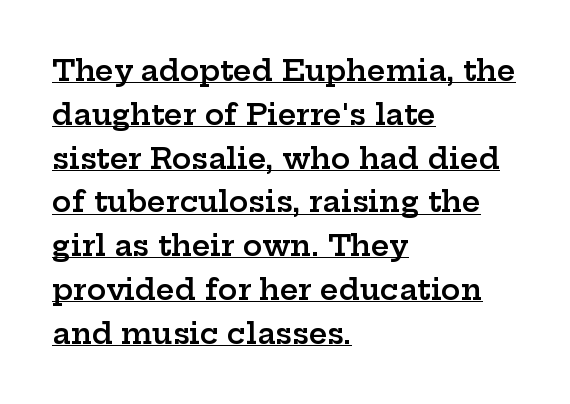
{"serif": "yes", "italic": "no", "bold": "semi", "weight": "semibold", "width": "wide", "stroke_contrast": "low", "x_height": "medium", "monospaced": "no", "underline": "yes", "align": "left", "line_spacing": "normal", "line_spacing_ratio": 1.51, "letter_spacing": "normal", "letter_spacing_em": 0.0, "glyph_px": 29}
